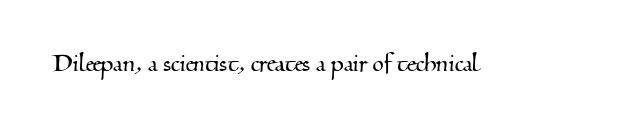
The image shows 29 px serif type; set normal letter spacing, not underlined; medium stroke contrast and a small x-height.
